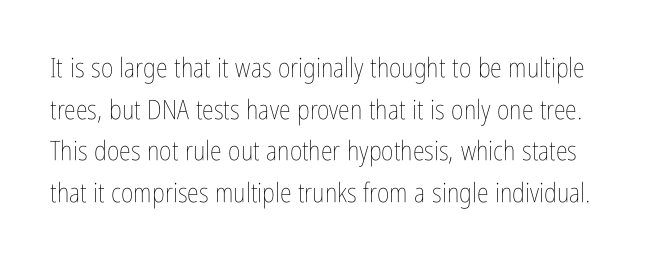
Q: Is the text bold? A: No.
Q: Is the text italic (slanted)? A: No, it is upright.
Q: Is the text underlined? A: No.
Q: Is the spacing between letters normal or unusually wide? A: Normal.
Q: Is the spacing between lines tight, normal or loose? A: Normal.
